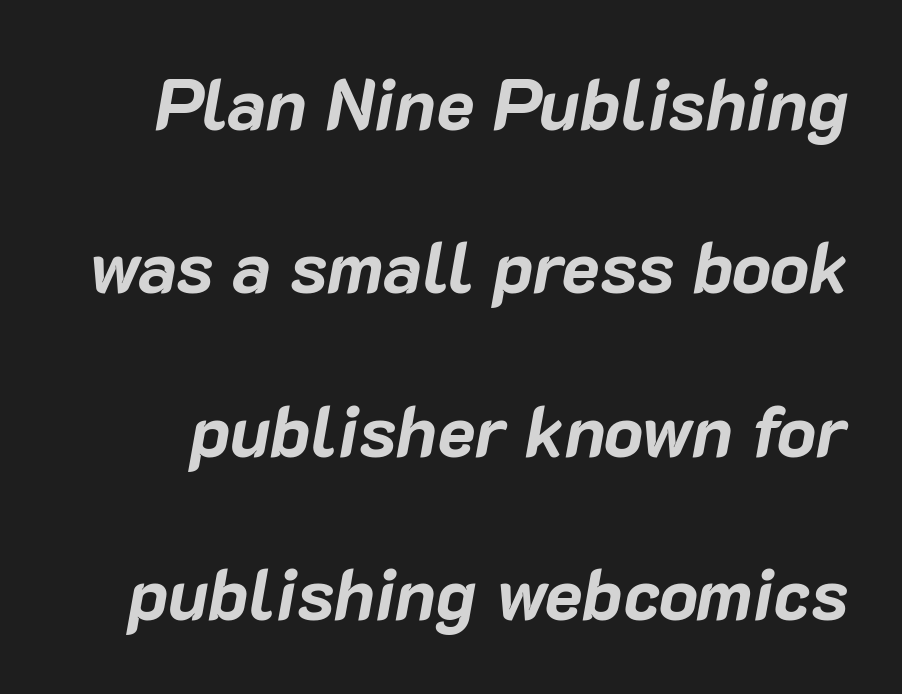
Here the designer chose a conventional face with non-uniform glyph widths. The specimen omits any rule beneath the text block's lines. When letters slant like this, we call the style italic. Widely set lines give the paragraph a tall, airy silhouette. This rendering leaves character spacing at its baseline value.
